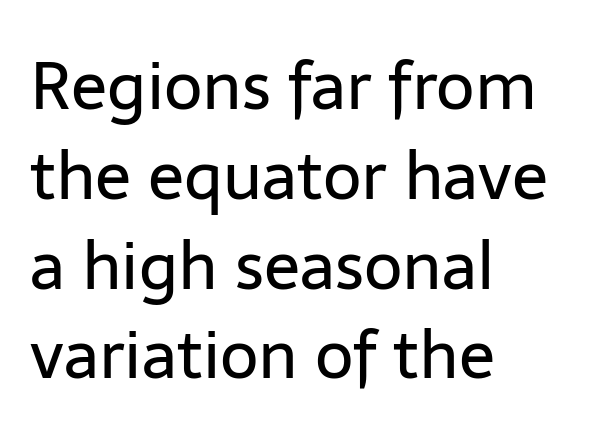
{"serif": "no", "italic": "no", "bold": "no", "weight": "regular", "width": "normal", "stroke_contrast": "low", "x_height": "medium", "monospaced": "no", "underline": "no", "align": "left", "line_spacing": "normal", "line_spacing_ratio": 1.34, "letter_spacing": "normal", "letter_spacing_em": 0.0, "glyph_px": 67}
